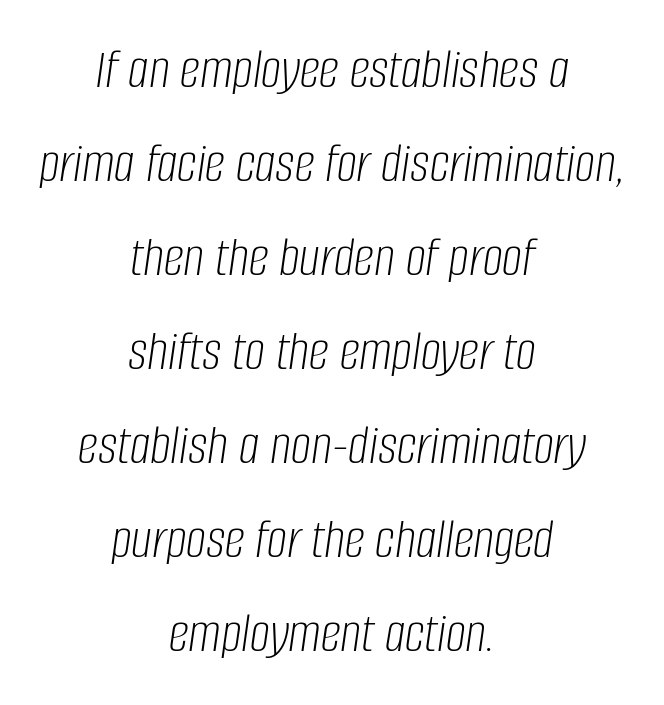
{"italic": "yes", "lean": "right", "slant_degrees": 8, "bold": "no", "weight": "light", "width": "condensed", "stroke_contrast": "low", "x_height": "large", "monospaced": "no", "underline": "no", "align": "center", "line_spacing": "normal", "line_spacing_ratio": 1.65, "letter_spacing": "normal", "letter_spacing_em": 0.0, "glyph_px": 57}
